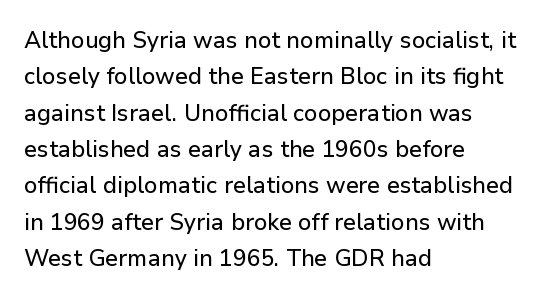
Q: Is the text italic (slanted)? A: No, it is upright.
Q: Is the text underlined? A: No.
Q: How is the paragraph aligned? A: Left-aligned.
Q: Is the spacing between letters normal or unusually wide? A: Normal.
Q: Is the spacing between lines tight, normal or loose? A: Normal.
